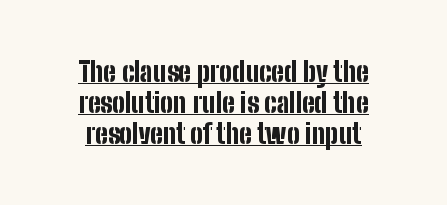
The image shows 27 px bold type, upright; set tight line spacing (1.14x), normal letter spacing, underlined.
